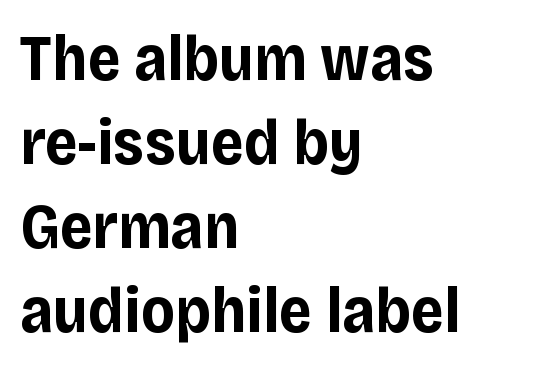
The image shows 64 px bold sans-serif type, upright; set left-aligned, normal line spacing (1.31x), normal letter spacing, not underlined; low stroke contrast and a large x-height.
